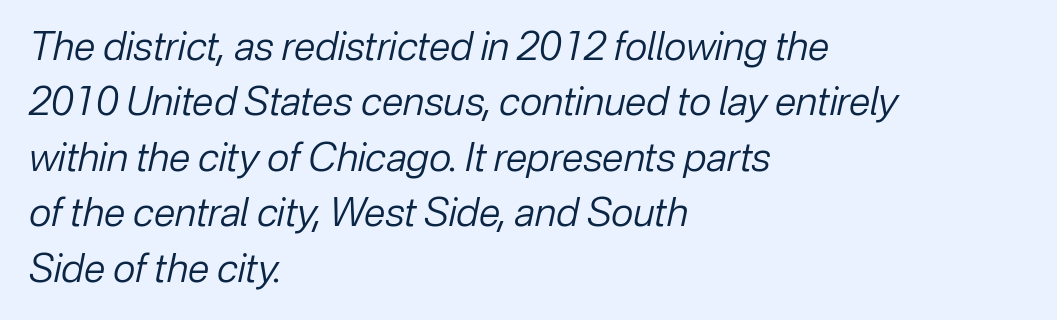
Q: Is the text bold? A: No.
Q: Is the text italic (slanted)? A: Yes, it leans right by about 12 degrees.
Q: Is the text underlined? A: No.
Q: How is the paragraph aligned? A: Left-aligned.
Q: Is the spacing between letters normal or unusually wide? A: Normal.
Q: Is the spacing between lines tight, normal or loose? A: Normal.
Q: Width (condensed, normal, or wide)? A: Normal.
Q: Stroke contrast? A: Low.
Q: x-height? A: Medium.
Q: Monospaced? A: No.
